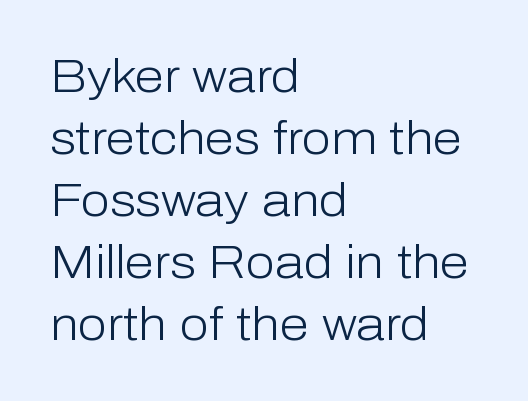
Q: Is the text bold? A: No.
Q: Is the text italic (slanted)? A: No, it is upright.
Q: Is the typeface a serif or a sans-serif typeface? A: Sans-serif.
Q: Is the text underlined? A: No.
Q: How is the paragraph aligned? A: Left-aligned.
Q: Is the spacing between letters normal or unusually wide? A: Normal.
Q: Is the spacing between lines tight, normal or loose? A: Normal.
Q: Width (condensed, normal, or wide)? A: Normal.
Q: Stroke contrast? A: Low.
Q: x-height? A: Medium.
Q: Monospaced? A: No.
